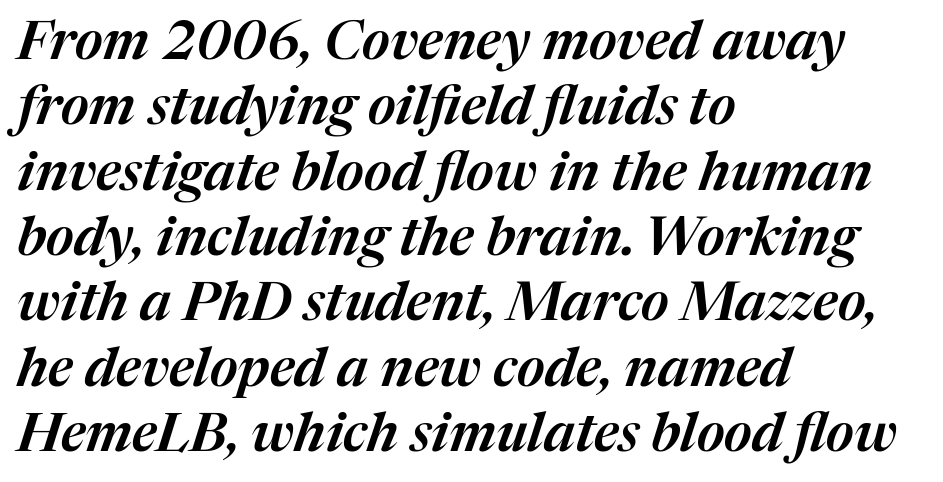
Underline: absent. Italic? Definitely — the glyphs are oblique. Left-aligned paragraph, ragged on the right. Standard letterfit; no display-style spreading of the glyphs.
